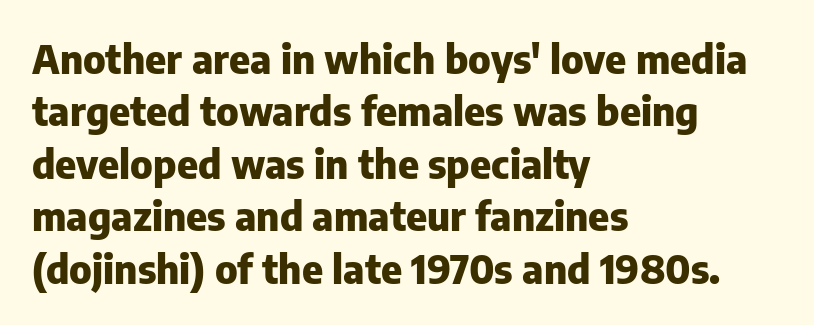
Every row of glyphs begins at an identical x-position on the left. A typesetter would call this leading conventional body-copy spacing. This is roman type, the default non-slanted kind. Is the type bold? Yes — the strokes are clearly thick and heavy.
